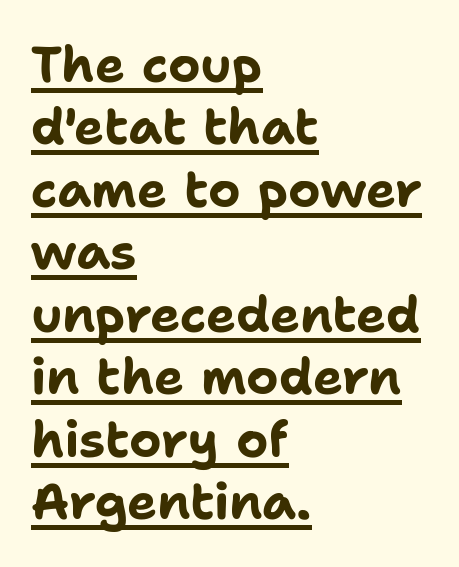
Pretty heavy lettering here — definitely bold. To sum up the face: it is a sans, with no serifs. If you measured baseline to baseline, you'd find a middling distance. Caption: multi-line text, flush left, ragged right. There is no visible air inserted between adjacent glyphs. The words here are underlined.
